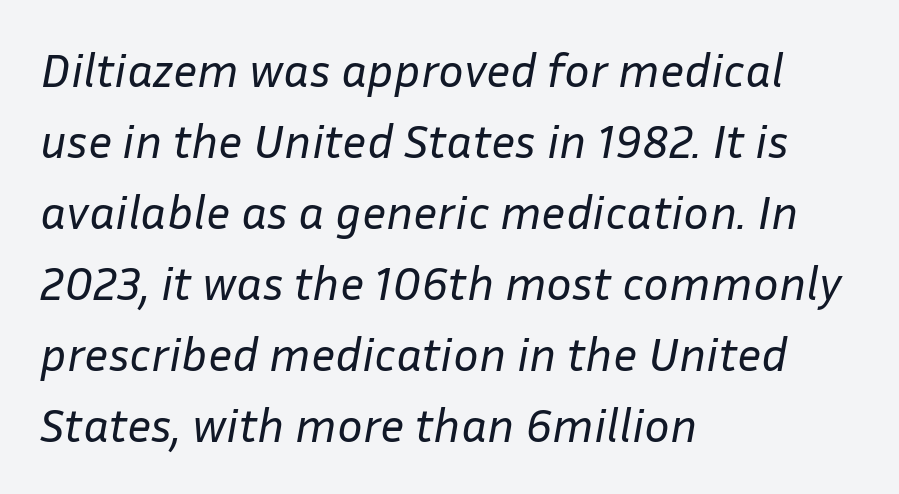
The image shows 48 px regular-weight type, italic (leaning right); set left-aligned, normal line spacing (1.48x), normal letter spacing, not underlined; low stroke contrast and a medium x-height.
